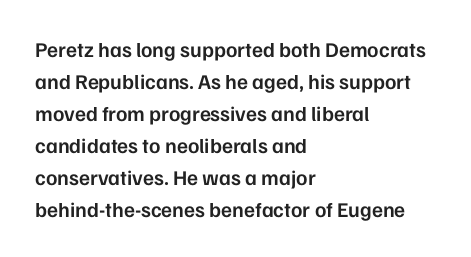
The image shows 21 px text type, upright; set left-aligned, normal line spacing (1.52x), normal letter spacing, not underlined.
